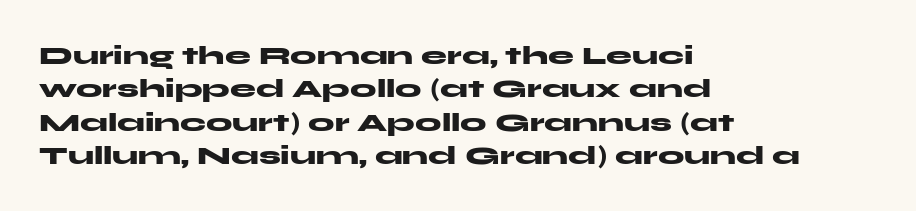
Q: Is the text bold? A: Yes.
Q: Is the text italic (slanted)? A: No, it is upright.
Q: Is the text underlined? A: No.
Q: How is the paragraph aligned? A: Left-aligned.
Q: Is the spacing between letters normal or unusually wide? A: Normal.
Q: Is the spacing between lines tight, normal or loose? A: Normal.
